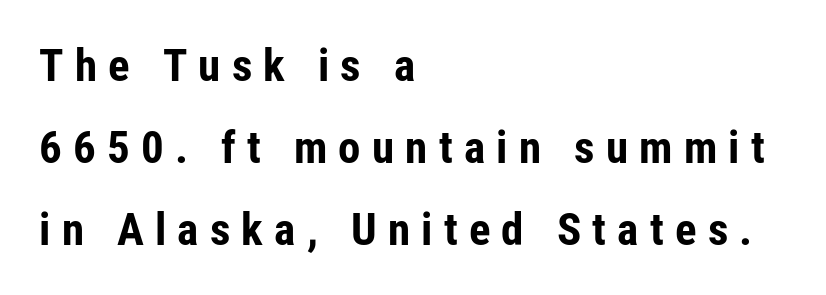
This rendering employs a face without finishing strokes, i.e., a sans-serif. A student would call this left alignment; a typographer would say flush left, rag right. No italicization has been applied; the sample stays upright. Note the varied advance widths — an 'i' is clearly narrower than an 'm'. You'd pick this weight for a headline — it's a proper bold. Descender tails drop into unmarked territory.
